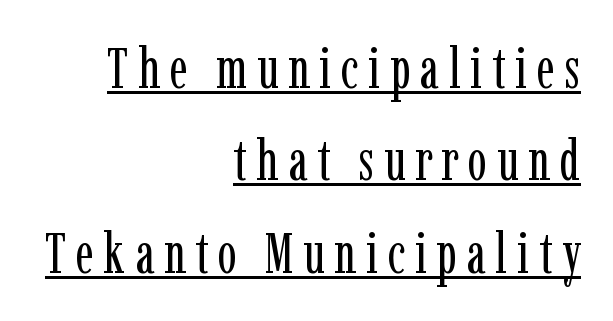
Q: Is the text bold? A: No.
Q: Is the text italic (slanted)? A: No, it is upright.
Q: Is the typeface a serif or a sans-serif typeface? A: Serif.
Q: Is the text underlined? A: Yes.
Q: How is the paragraph aligned? A: Right-aligned.
Q: Is the spacing between lines tight, normal or loose? A: Normal.
Q: Width (condensed, normal, or wide)? A: Condensed.
Q: Stroke contrast? A: Low.
Q: x-height? A: Medium.
Q: Monospaced? A: No.
